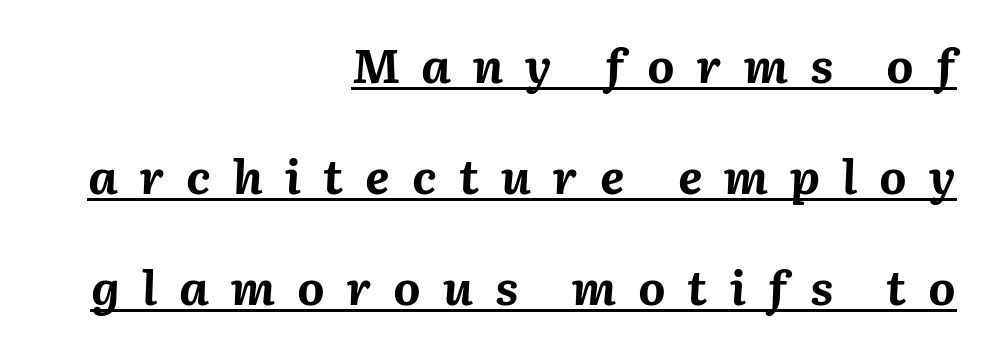
{"italic": "yes", "lean": "right", "slant_degrees": 2, "bold": "yes", "weight": "bold", "width": "normal", "stroke_contrast": "medium", "x_height": "medium", "monospaced": "no", "underline": "yes", "align": "right", "line_spacing": "loose", "line_spacing_ratio": 2.36, "letter_spacing": "wide", "letter_spacing_em": 0.47, "glyph_px": 47}
